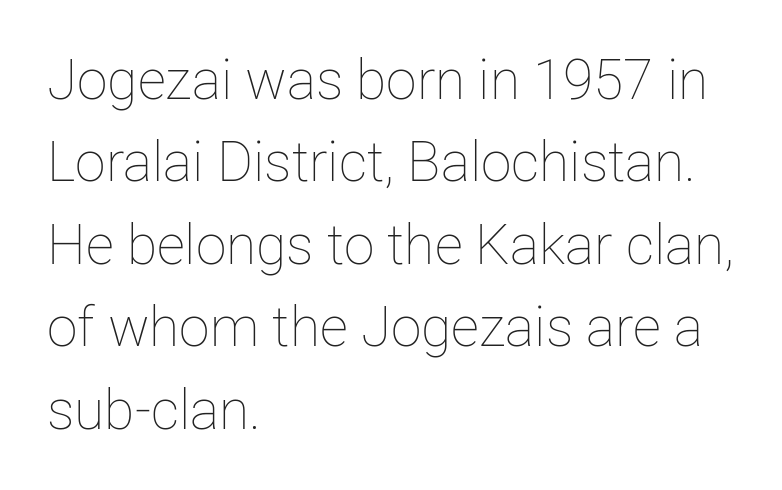
{"italic": "no", "bold": "no", "weight": "thin", "width": "normal", "stroke_contrast": "low", "x_height": "medium", "monospaced": "no", "underline": "no", "align": "left", "line_spacing": "normal", "line_spacing_ratio": 1.5, "letter_spacing": "normal", "letter_spacing_em": 0.0, "glyph_px": 55}
